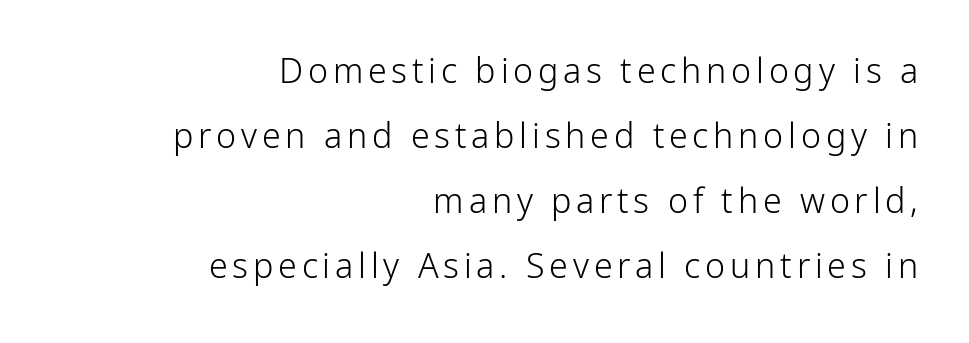
{"serif": "no", "italic": "no", "bold": "no", "weight": "light", "width": "normal", "stroke_contrast": "low", "x_height": "medium", "monospaced": "no", "underline": "no", "align": "right", "line_spacing": "loose", "line_spacing_ratio": 1.91, "glyph_px": 34}
